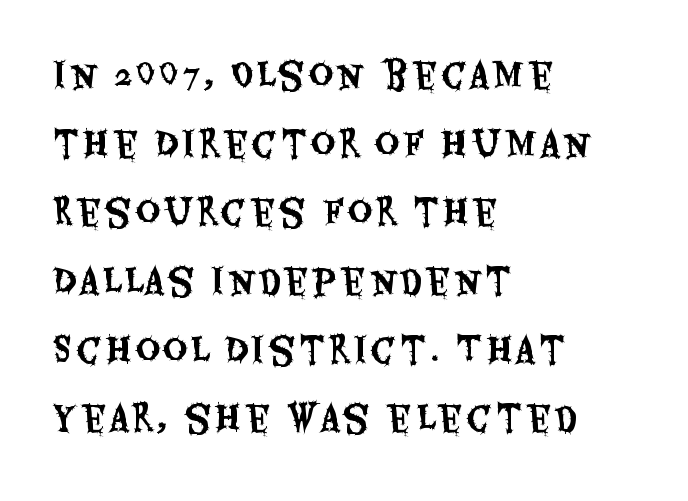
Q: Is the text italic (slanted)? A: No, it is upright.
Q: Is the typeface a serif or a sans-serif typeface? A: Sans-serif.
Q: Is the text underlined? A: No.
Q: How is the paragraph aligned? A: Left-aligned.
Q: Is the spacing between lines tight, normal or loose? A: Loose.
Q: Width (condensed, normal, or wide)? A: Condensed.
Q: Stroke contrast? A: Medium.
Q: x-height? A: Large.
Q: Monospaced? A: No.
